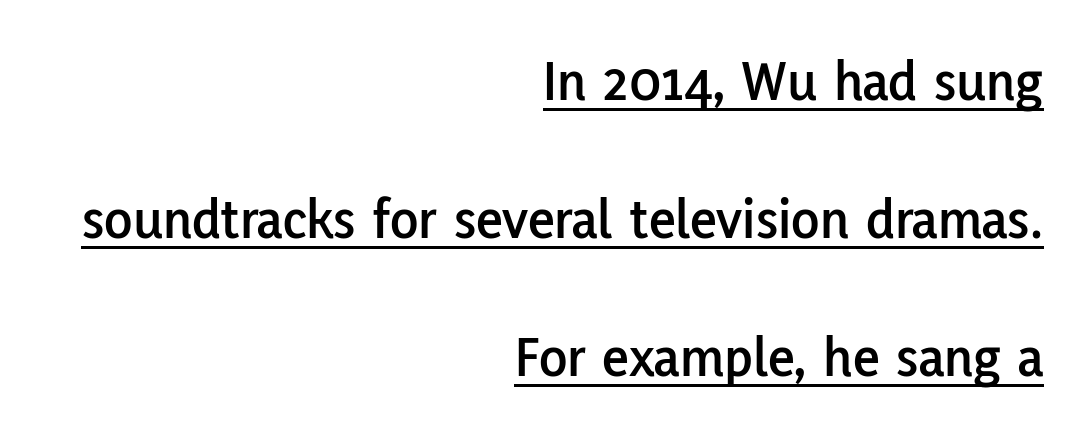
{"serif": "no", "italic": "no", "width": "normal", "stroke_contrast": "low", "x_height": "medium", "monospaced": "no", "underline": "yes", "align": "right", "line_spacing": "loose", "line_spacing_ratio": 2.38, "letter_spacing": "normal", "letter_spacing_em": 0.0, "glyph_px": 58}
